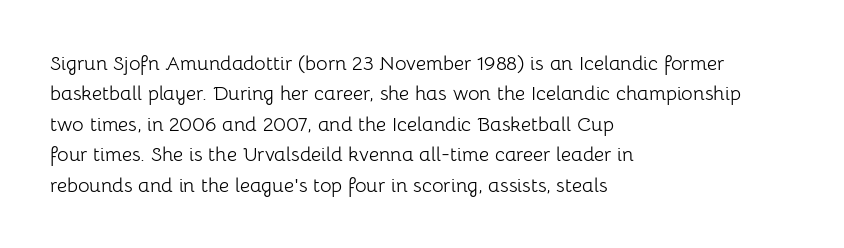
{"italic": "no", "bold": "no", "underline": "no", "align": "left", "line_spacing": "normal", "line_spacing_ratio": 1.52, "letter_spacing": "normal", "letter_spacing_em": 0.0, "glyph_px": 20}
